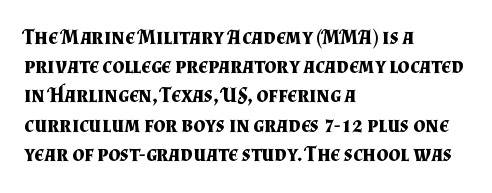
Q: Is the text bold? A: Yes.
Q: Is the text italic (slanted)? A: No, it is upright.
Q: Is the text underlined? A: No.
Q: How is the paragraph aligned? A: Left-aligned.
Q: Is the spacing between letters normal or unusually wide? A: Normal.
Q: Is the spacing between lines tight, normal or loose? A: Normal.
